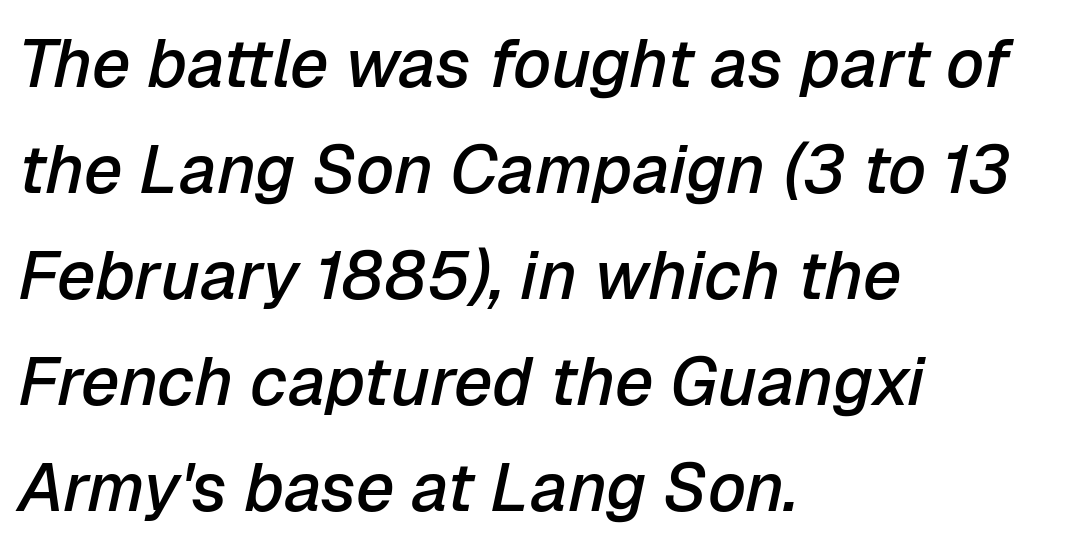
Q: Is the text bold? A: Semi-bold.
Q: Is the text italic (slanted)? A: Yes, it leans right by about 12 degrees.
Q: Is the text underlined? A: No.
Q: How is the paragraph aligned? A: Left-aligned.
Q: Is the spacing between letters normal or unusually wide? A: Normal.
Q: Is the spacing between lines tight, normal or loose? A: Normal.
Q: Width (condensed, normal, or wide)? A: Normal.
Q: Stroke contrast? A: Low.
Q: x-height? A: Medium.
Q: Monospaced? A: No.
